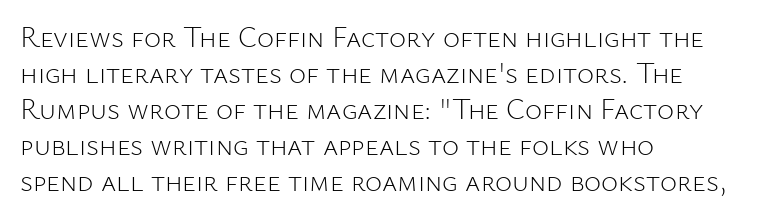
The image shows 29 px light sans-serif type, upright; set left-aligned, line spacing 1.24x, normal letter spacing, not underlined; low stroke contrast and a medium x-height.
